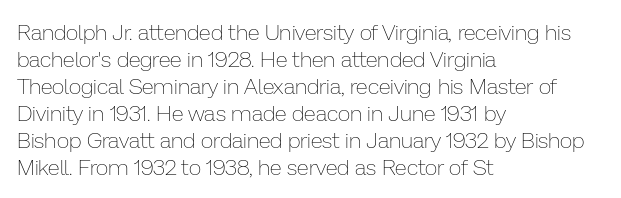
Q: Is the text bold? A: No.
Q: Is the text italic (slanted)? A: No, it is upright.
Q: Is the text underlined? A: No.
Q: How is the paragraph aligned? A: Left-aligned.
Q: Is the spacing between letters normal or unusually wide? A: Normal.
